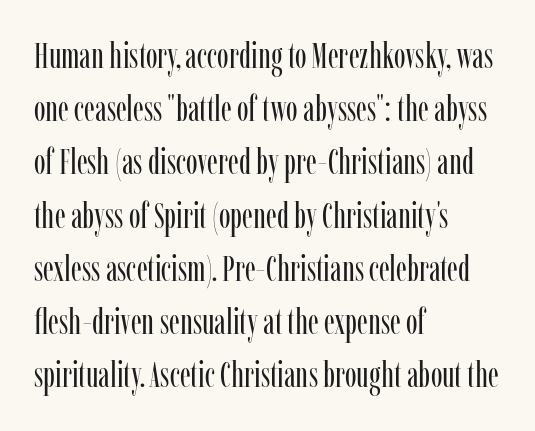
Caption: face not bold, strokes unweighted. This rendering features lettering with no underline. The letters stand upright; this is a roman face. Notice how descenders clear the ascenders below comfortably — that's standard leading. The passage shown has conventional tracking throughout.
